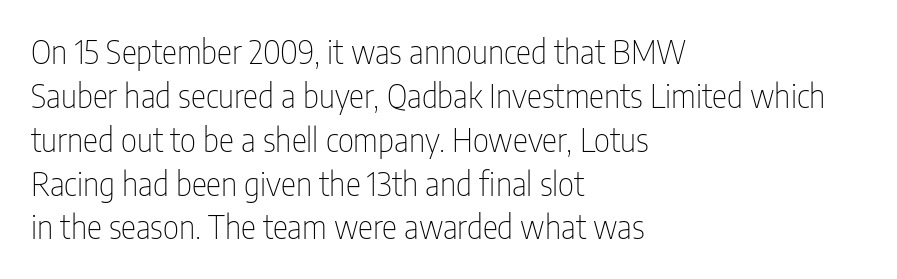
This is not heavy type; no bold has been used. Default kerning and tracking; the words read as compact shapes. The passage shown is typeset with a sans-serif family. All the whitespace from short lines collects on the right.
